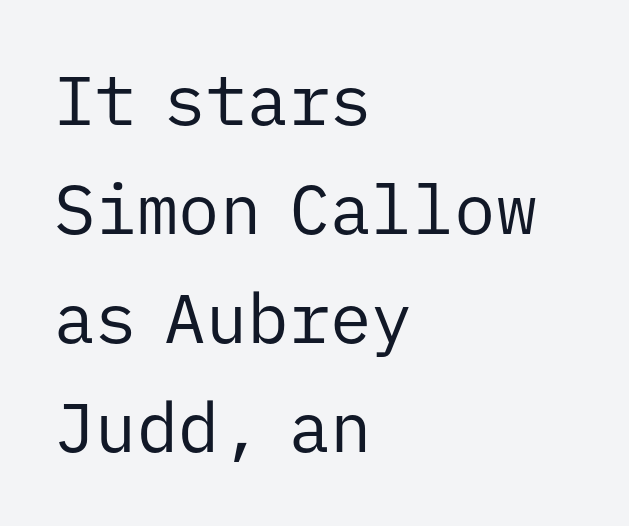
{"serif": "no", "italic": "no", "bold": "no", "weight": "regular", "width": "normal", "stroke_contrast": "low", "x_height": "medium", "monospaced": "yes", "underline": "no", "align": "left", "line_spacing": "normal", "line_spacing_ratio": 1.58, "letter_spacing": "normal", "letter_spacing_em": 0.0, "glyph_px": 69}
